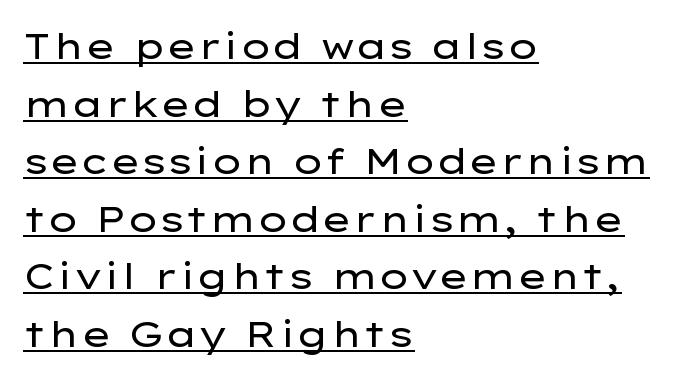
Spacing verdict: proportional, widths tailored to each character. Posture: upright roman. Baseline-to-baseline distance is the conventional proportion of letter height. You can tell from the bare stems that sans-serif type was used. A rule runs beneath these lines of type. These glyphs show unthickened strokes, regular width or finer.
